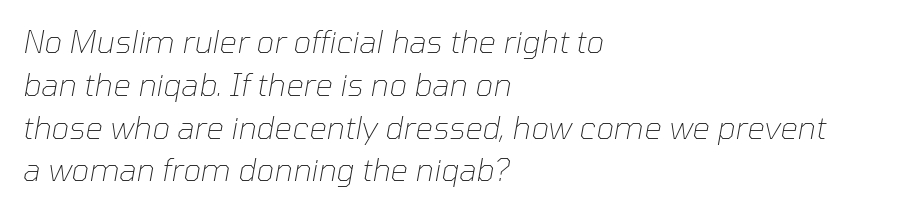
{"italic": "yes", "lean": "right", "slant_degrees": 10, "bold": "no", "weight": "thin", "width": "normal", "stroke_contrast": "low", "x_height": "medium", "monospaced": "no", "underline": "no", "align": "left", "line_spacing": "normal", "line_spacing_ratio": 1.38, "letter_spacing": "normal", "letter_spacing_em": 0.0, "glyph_px": 31}
